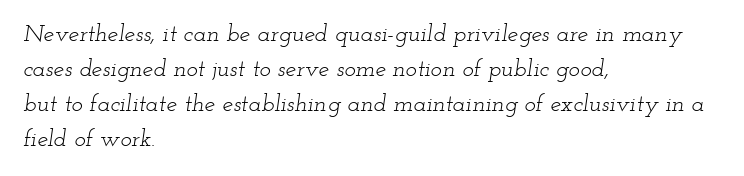
{"italic": "yes", "lean": "right", "slant_degrees": 12, "bold": "no", "underline": "no", "align": "left", "line_spacing": "normal", "line_spacing_ratio": 1.46, "letter_spacing": "normal", "letter_spacing_em": 0.0, "glyph_px": 24}
